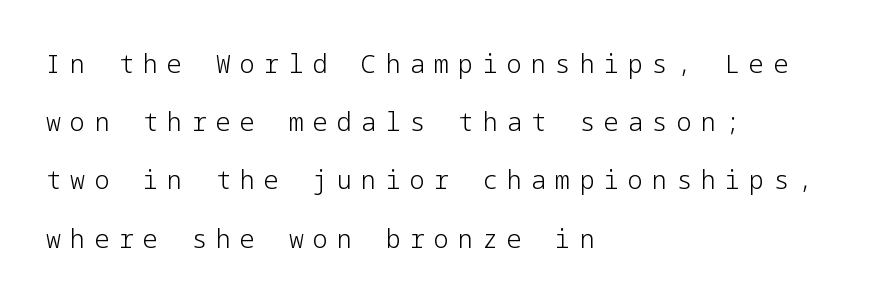
The image shows 25 px text type, upright; set left-aligned, loose line spacing (2.33x), unusually wide letter spacing (+0.37 em), not underlined.
